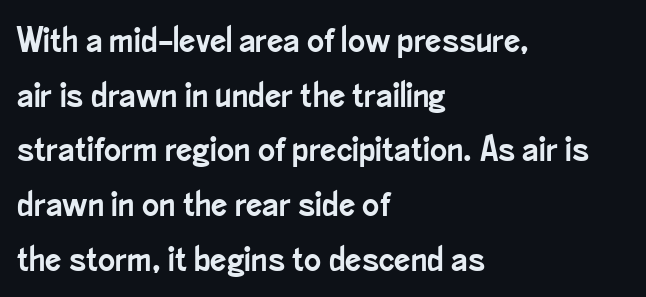
The image shows 36 px condensed sans-serif type, upright; set left-aligned, normal line spacing (1.52x), normal letter spacing, not underlined; low stroke contrast and a small x-height.
